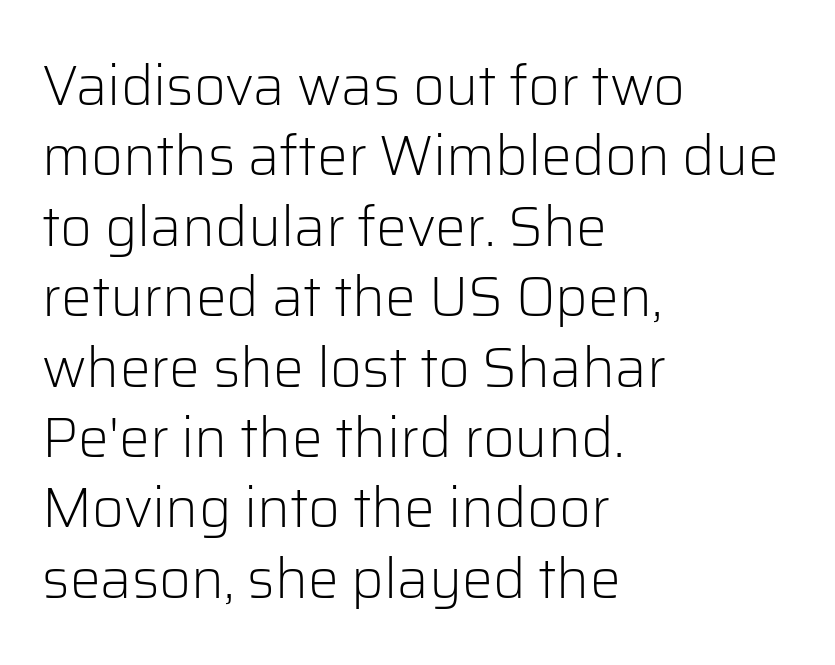
{"serif": "no", "italic": "no", "bold": "no", "weight": "light", "width": "normal", "stroke_contrast": "low", "x_height": "medium", "monospaced": "no", "underline": "no", "align": "left", "line_spacing": "normal", "line_spacing_ratio": 1.28, "letter_spacing": "normal", "letter_spacing_em": 0.0, "glyph_px": 55}
